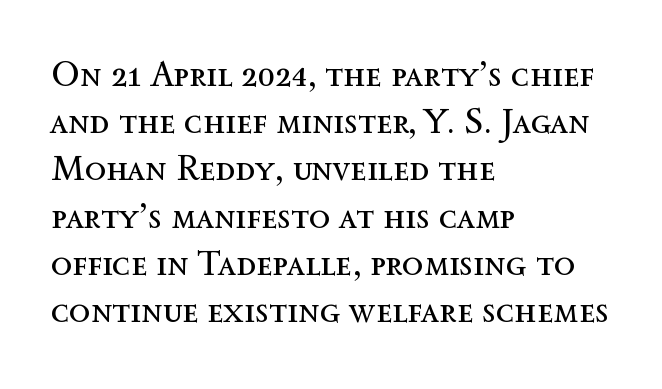
The image shows 35 px regular-weight type, upright; set left-aligned, normal line spacing (1.35x), normal letter spacing, not underlined; a medium x-height.
